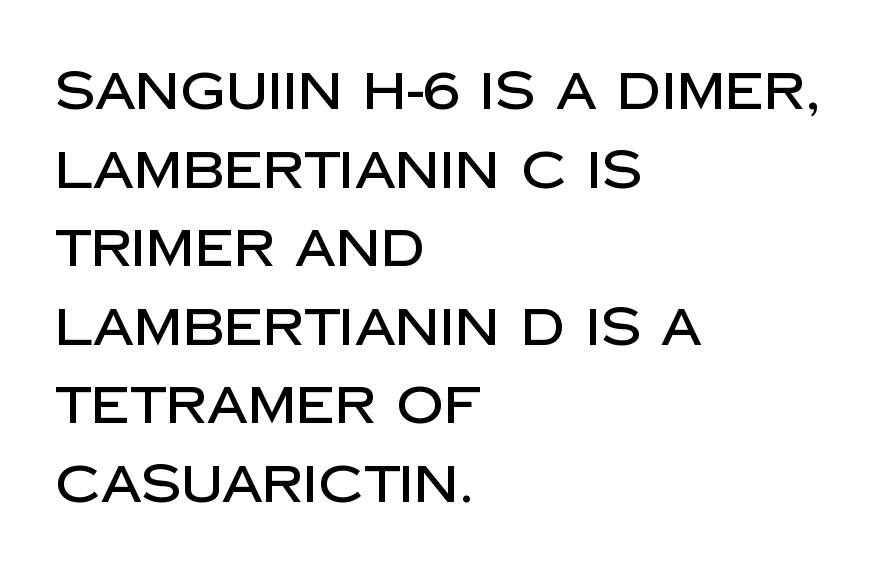
This is roman type, the default non-slanted kind. The letters carry no serifs — their stems end cleanly without finishing strokes. The face used here is proportionally spaced, like ordinary book or web type. If you measured baseline to baseline, you'd find a middling distance.
